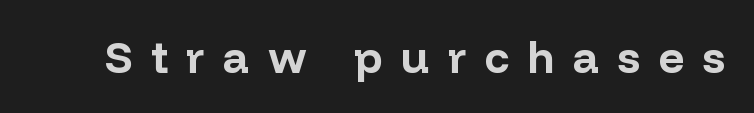
{"serif": "no", "italic": "no", "bold": "yes", "weight": "bold", "width": "normal", "stroke_contrast": "low", "x_height": "medium", "monospaced": "no", "underline": "no", "letter_spacing": "wide", "letter_spacing_em": 0.42, "glyph_px": 44}
